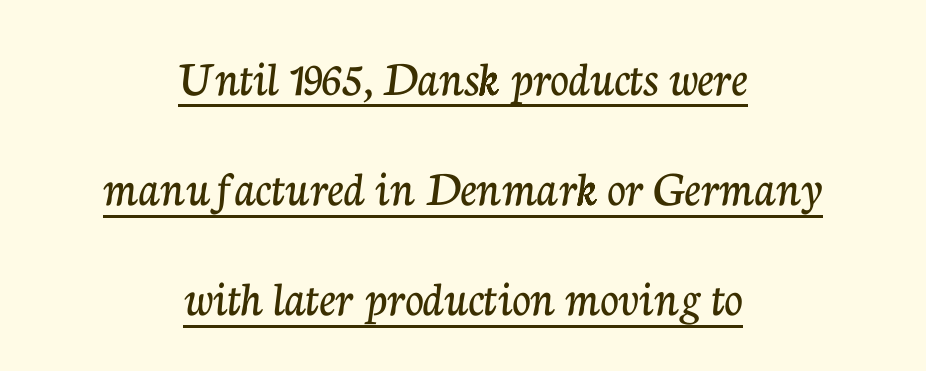
{"serif": "yes", "width": "normal", "stroke_contrast": "low", "x_height": "medium", "monospaced": "no", "underline": "yes", "align": "center", "line_spacing": "loose", "line_spacing_ratio": 2.16, "letter_spacing": "normal", "letter_spacing_em": 0.0, "glyph_px": 51}
